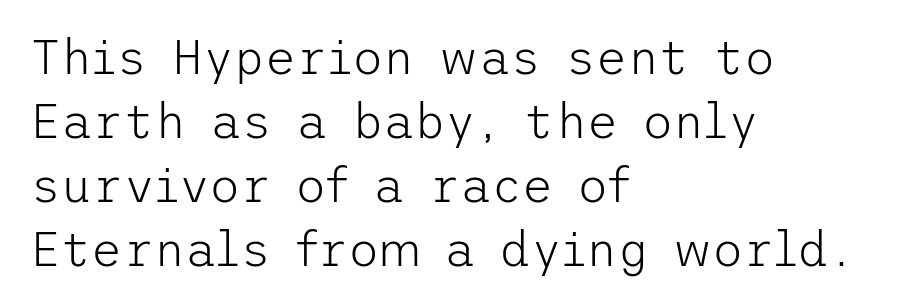
Think standard paragraph weight, or any step lighter than that. Every character sits straight up, as roman type does. The setting favours the left margin, as ordinary paragraphs usually do. How are the letters spaced? Ordinarily, with no added tracking. Glance below the letters and you will spot only blank space.
